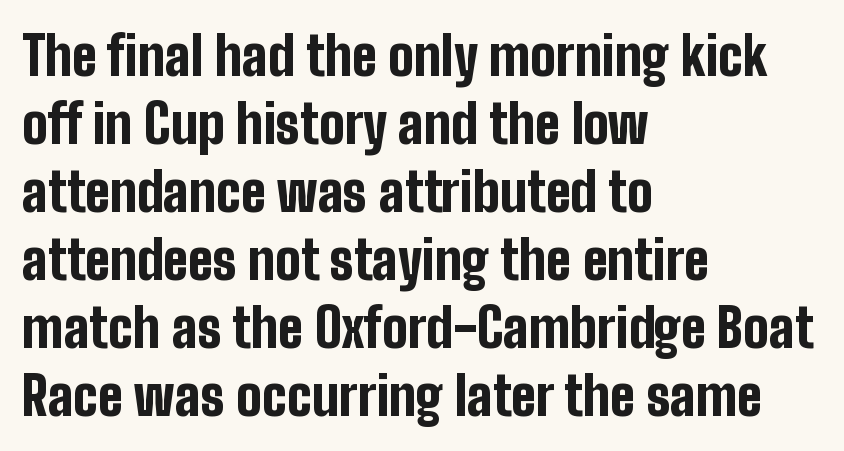
Q: Is the text bold? A: Yes.
Q: Is the text italic (slanted)? A: No, it is upright.
Q: Is the typeface a serif or a sans-serif typeface? A: Sans-serif.
Q: Is the text underlined? A: No.
Q: How is the paragraph aligned? A: Left-aligned.
Q: Is the spacing between letters normal or unusually wide? A: Normal.
Q: Is the spacing between lines tight, normal or loose? A: Normal.
Q: Width (condensed, normal, or wide)? A: Condensed.
Q: Stroke contrast? A: Low.
Q: x-height? A: Medium.
Q: Monospaced? A: No.
